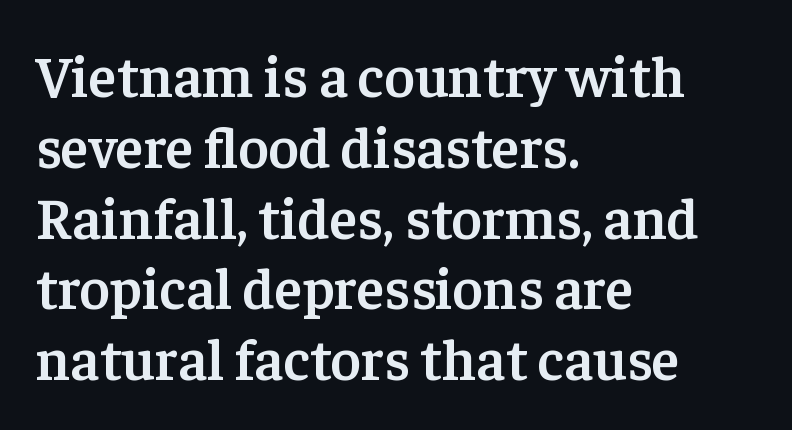
Q: Is the text bold? A: Semi-bold.
Q: Is the text italic (slanted)? A: No, it is upright.
Q: Is the typeface a serif or a sans-serif typeface? A: Serif.
Q: Is the text underlined? A: No.
Q: How is the paragraph aligned? A: Left-aligned.
Q: Is the spacing between letters normal or unusually wide? A: Normal.
Q: Width (condensed, normal, or wide)? A: Normal.
Q: Stroke contrast? A: Low.
Q: x-height? A: Medium.
Q: Monospaced? A: No.
